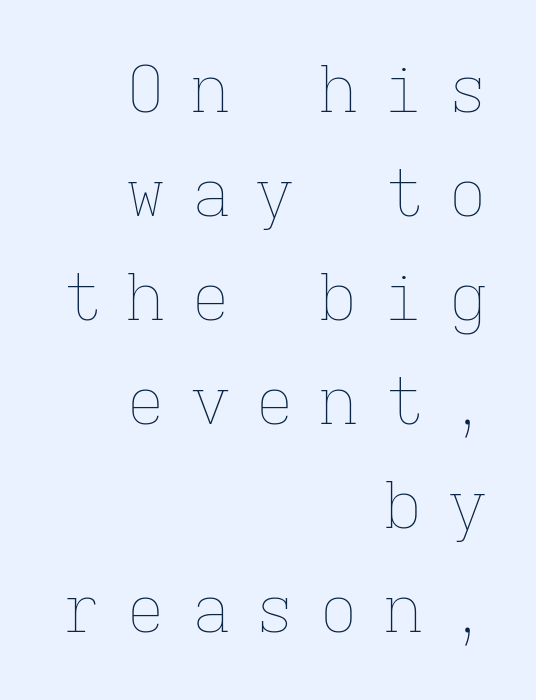
Q: Is the text bold? A: No.
Q: Is the text italic (slanted)? A: No, it is upright.
Q: Is the text underlined? A: No.
Q: How is the paragraph aligned? A: Right-aligned.
Q: Is the spacing between letters normal or unusually wide? A: Unusually wide.
Q: Is the spacing between lines tight, normal or loose? A: Normal.
Q: Width (condensed, normal, or wide)? A: Normal.
Q: Stroke contrast? A: Low.
Q: x-height? A: Medium.
Q: Monospaced? A: Yes.
